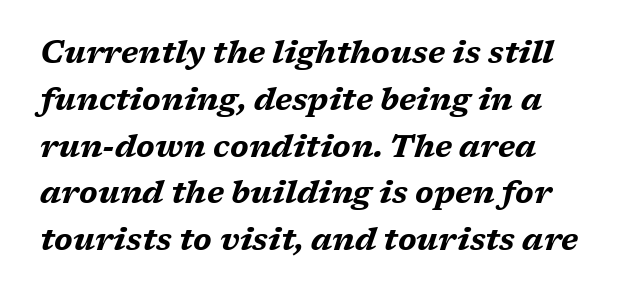
Q: Is the text bold? A: Yes.
Q: Is the text italic (slanted)? A: Yes, it leans right by about 17 degrees.
Q: Is the text underlined? A: No.
Q: Is the spacing between letters normal or unusually wide? A: Normal.
Q: Is the spacing between lines tight, normal or loose? A: Normal.
Q: Width (condensed, normal, or wide)? A: Wide.
Q: Stroke contrast? A: Medium.
Q: x-height? A: Medium.
Q: Monospaced? A: No.
